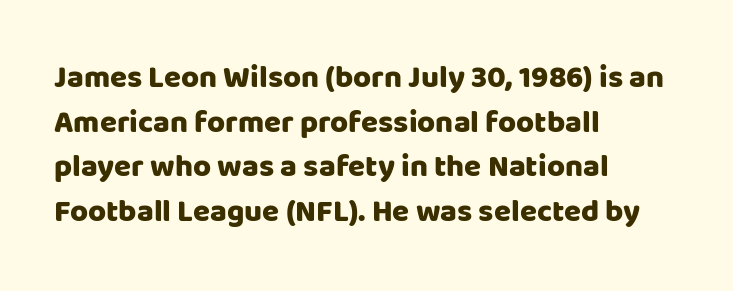
{"serif": "no", "italic": "no", "bold": "yes", "weight": "heavy", "width": "normal", "stroke_contrast": "low", "x_height": "large", "monospaced": "no", "underline": "no", "align": "left", "line_spacing": "normal", "line_spacing_ratio": 1.44, "letter_spacing": "normal", "letter_spacing_em": 0.0, "glyph_px": 31}
